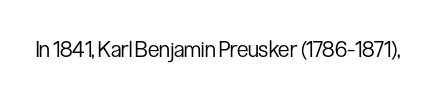
{"italic": "no", "bold": "no", "underline": "no", "letter_spacing": "normal", "letter_spacing_em": 0.0, "glyph_px": 22}
